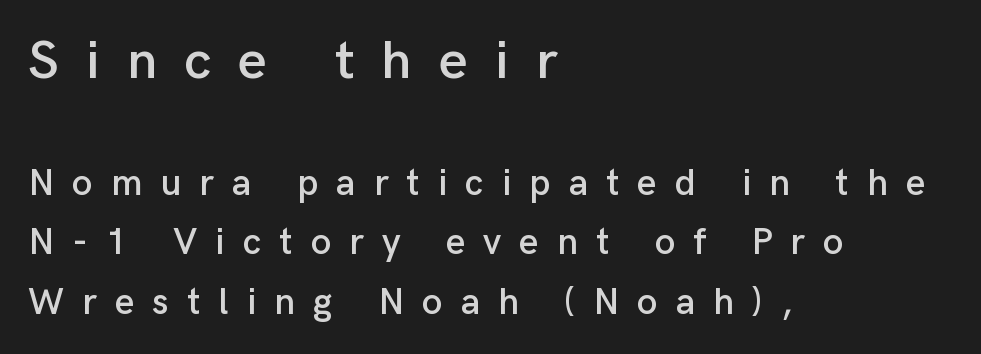
This is the regular roman posture of the typeface. Where is the straight margin? On the left. This sample has the flowing, uneven cadence of proportional lettering. Between these two stacked blocks, the higher one wins on size. This rendering employs a face without finishing strokes, i.e., a sans-serif.
